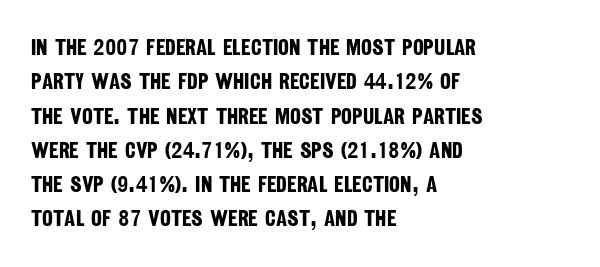
{"bold": "yes", "underline": "no", "align": "left", "line_spacing": "normal", "line_spacing_ratio": 1.49, "letter_spacing": "normal", "letter_spacing_em": 0.0, "glyph_px": 23}
